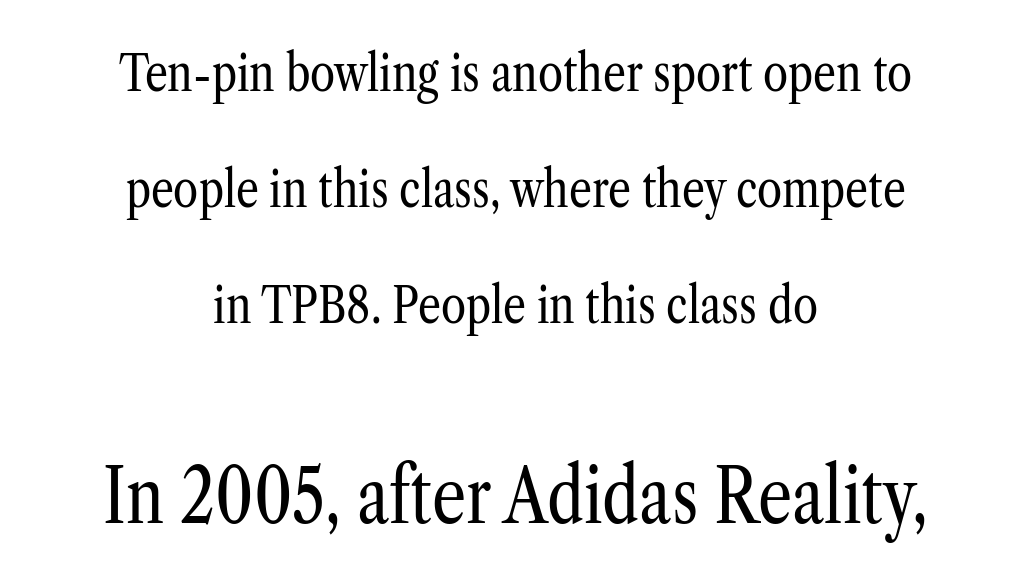
The more generous point size was reserved for the lower chunk. Font category for this specimen: serif. The letterforms sit at book weight or below. Centered paragraph, ragged on both sides. Leading is clearly above the norm, producing a sparse column.
